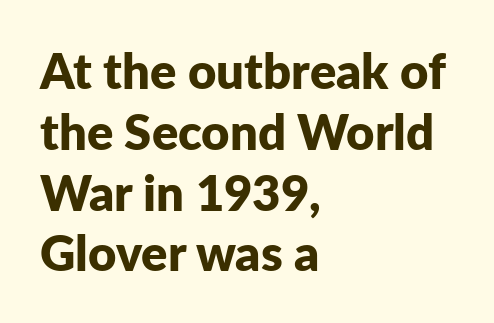
{"serif": "no", "italic": "no", "bold": "yes", "weight": "bold", "width": "normal", "stroke_contrast": "low", "x_height": "medium", "monospaced": "no", "underline": "no", "align": "left", "line_spacing_ratio": 1.24, "letter_spacing": "normal", "letter_spacing_em": 0.0, "glyph_px": 49}
